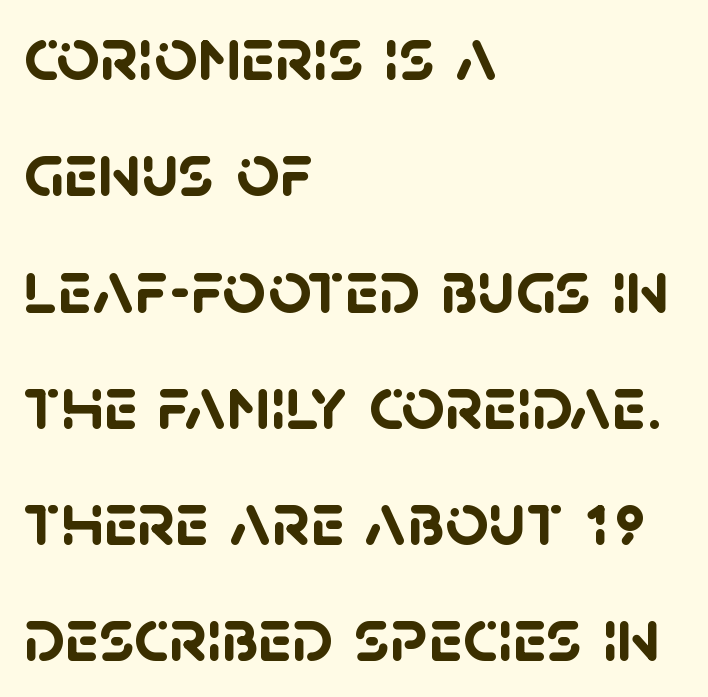
The image shows 76 px semibold sans-serif type; set left-aligned, normal line spacing (1.53x), normal letter spacing, not underlined; low stroke contrast and a large x-height.
